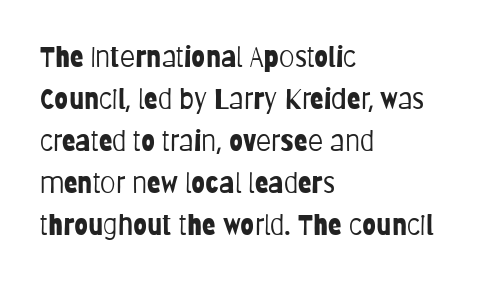
{"serif": "no", "italic": "no", "bold": "no", "weight": "light", "width": "condensed", "stroke_contrast": "low", "x_height": "large", "monospaced": "no", "underline": "no", "align": "left", "line_spacing": "normal", "line_spacing_ratio": 1.5, "letter_spacing": "normal", "letter_spacing_em": 0.0, "glyph_px": 28}
